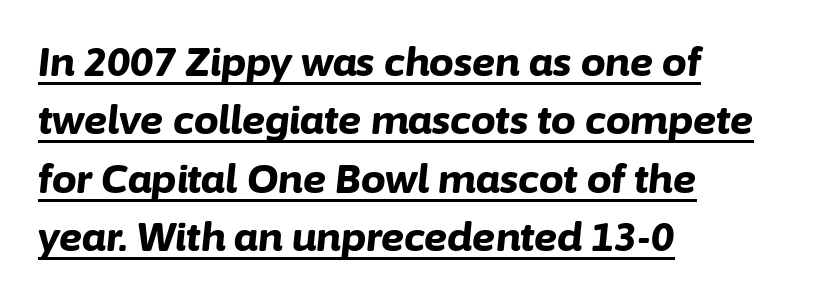
Every letter is thick-stroked: bold, no question. A classic flush-left, rag-right setting is used for this passage. Like a heading marked for emphasis, these lines bear an underscore. Honestly, the letter spacing is just normal — you wouldn't notice it.
